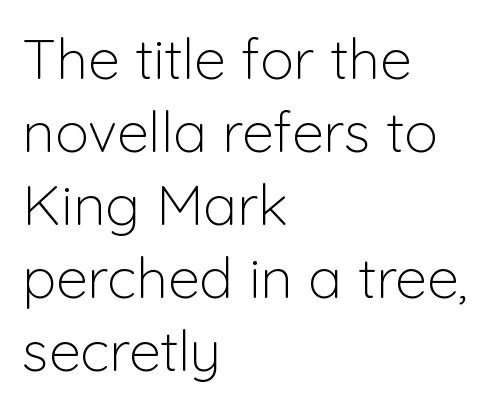
{"serif": "no", "italic": "no", "bold": "no", "weight": "light", "width": "normal", "stroke_contrast": "low", "x_height": "medium", "monospaced": "no", "underline": "no", "align": "left", "line_spacing": "normal", "line_spacing_ratio": 1.28, "letter_spacing": "normal", "letter_spacing_em": 0.0, "glyph_px": 57}
